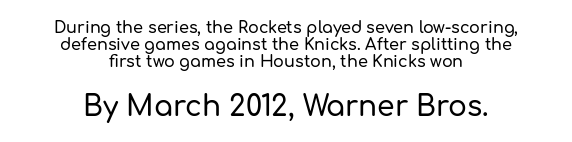
The image shows 28 px sans-serif type, upright; set centered, tight line spacing (1.06x), normal letter spacing, not underlined; the second (bottom) block is 1.75x larger; low stroke contrast and a medium x-height.
